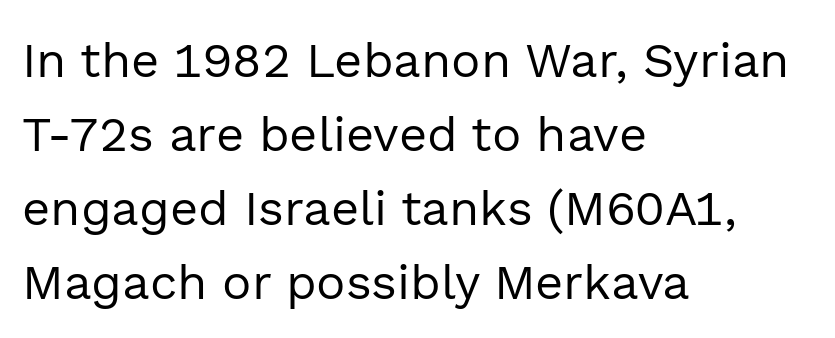
Q: Is the text bold? A: No.
Q: Is the text italic (slanted)? A: No, it is upright.
Q: Is the typeface a serif or a sans-serif typeface? A: Sans-serif.
Q: Is the text underlined? A: No.
Q: How is the paragraph aligned? A: Left-aligned.
Q: Is the spacing between letters normal or unusually wide? A: Normal.
Q: Is the spacing between lines tight, normal or loose? A: Normal.
Q: Width (condensed, normal, or wide)? A: Normal.
Q: x-height? A: Medium.
Q: Monospaced? A: No.
